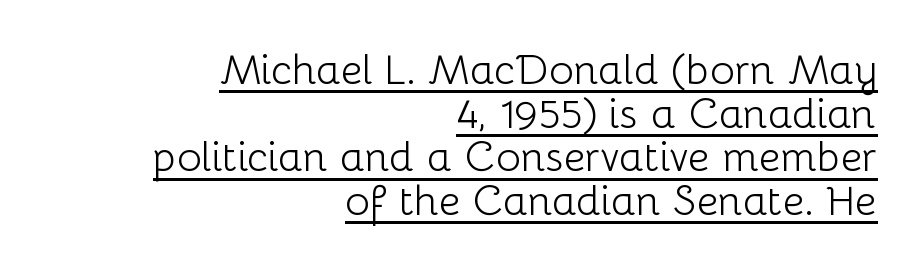
Q: Is the text bold? A: No.
Q: Is the text italic (slanted)? A: No, it is upright.
Q: Is the typeface a serif or a sans-serif typeface? A: Sans-serif.
Q: Is the text underlined? A: Yes.
Q: How is the paragraph aligned? A: Right-aligned.
Q: Is the spacing between letters normal or unusually wide? A: Normal.
Q: Is the spacing between lines tight, normal or loose? A: Tight.
Q: Width (condensed, normal, or wide)? A: Normal.
Q: Stroke contrast? A: Low.
Q: x-height? A: Medium.
Q: Monospaced? A: No.
